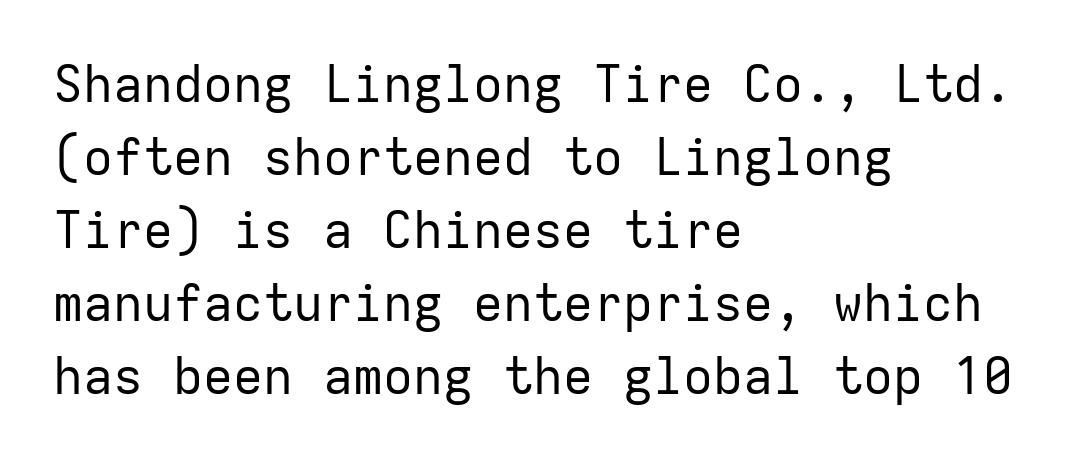
A classic flush-left, rag-right setting is used for this passage. Normally led — the rows are evenly, conventionally spaced. The typeface has the unassuming heft of standard copy or less. The passage shown is typed in a monospace face where columns stay perfectly aligned.
